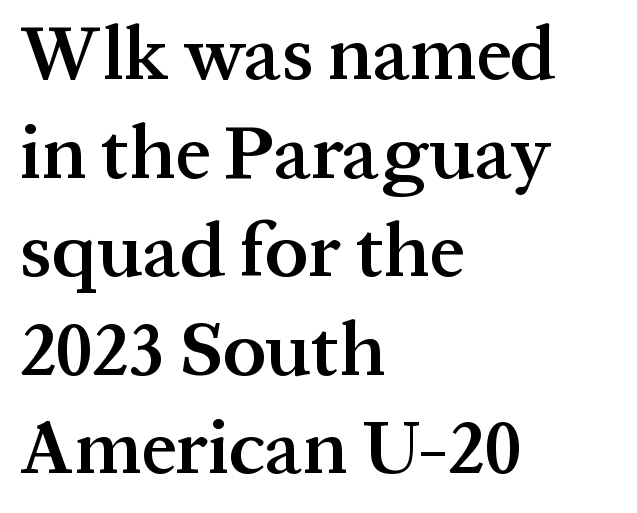
{"serif": "yes", "italic": "no", "bold": "semi", "weight": "semibold", "width": "normal", "stroke_contrast": "medium", "x_height": "medium", "monospaced": "no", "underline": "no", "align": "left", "line_spacing": "normal", "line_spacing_ratio": 1.28, "letter_spacing": "normal", "letter_spacing_em": 0.0, "glyph_px": 77}
